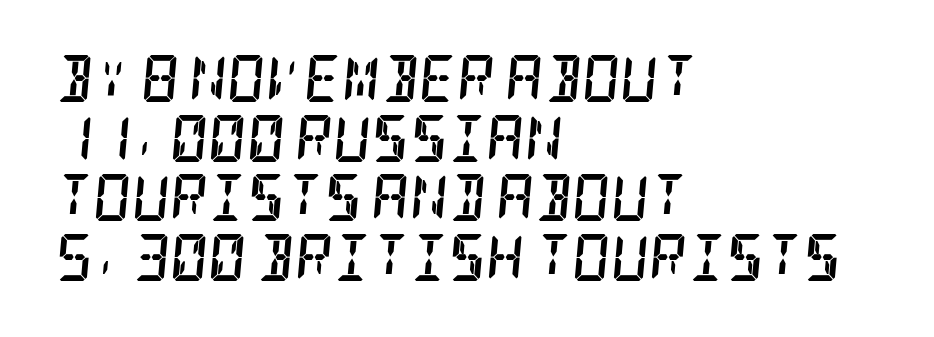
{"serif": "yes", "italic": "yes", "lean": "right", "slant_degrees": 5, "bold": "yes", "weight": "semibold", "width": "condensed", "stroke_contrast": "low", "x_height": "large", "underline": "no", "align": "left", "line_spacing": "normal", "line_spacing_ratio": 1.27, "letter_spacing": "normal", "letter_spacing_em": 0.0, "glyph_px": 47}
